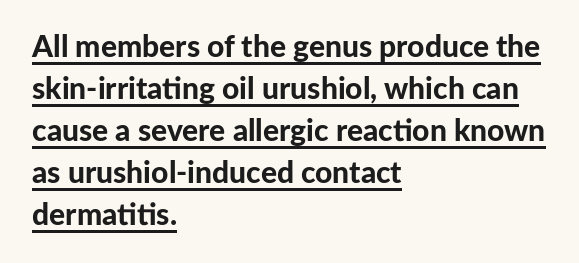
The strokes are fattened all the way to bold. No extra tracking has been applied to these lines. Underline: present. The type sits square on the baseline with zero lean. Varying glyph widths throughout — classic text-font behaviour. Evenly set lines give the paragraph a standard silhouette.
